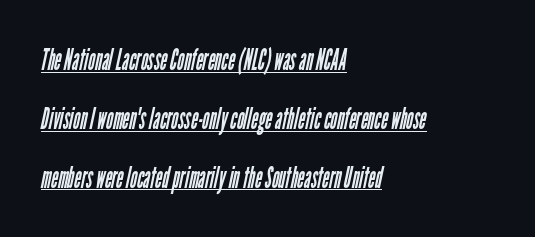
Q: Is the text bold? A: No.
Q: Is the typeface a serif or a sans-serif typeface? A: Sans-serif.
Q: Is the text underlined? A: Yes.
Q: How is the paragraph aligned? A: Left-aligned.
Q: Is the spacing between letters normal or unusually wide? A: Normal.
Q: Is the spacing between lines tight, normal or loose? A: Loose.
Q: Width (condensed, normal, or wide)? A: Condensed.
Q: Stroke contrast? A: Low.
Q: x-height? A: Medium.
Q: Monospaced? A: No.
